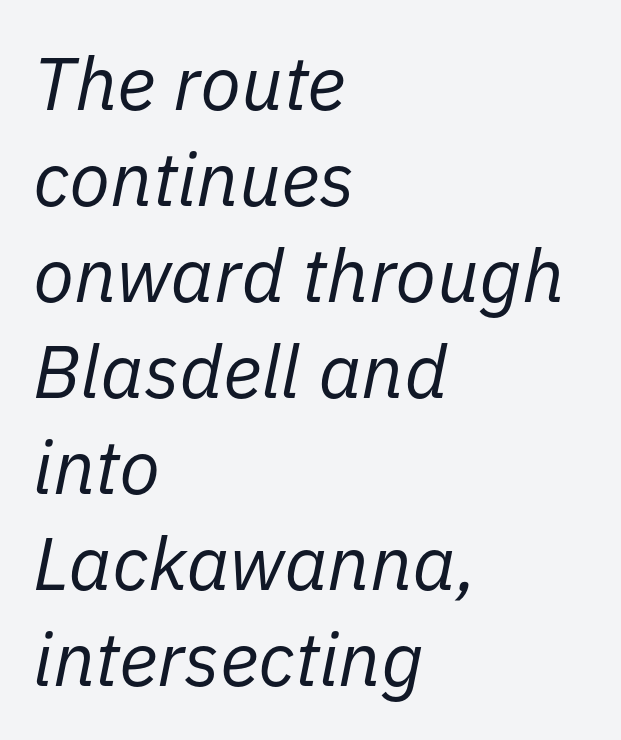
Notice how the passage keeps a crisp vertical edge on the left only. The face used here has a pronounced slope to its letters. The face used here is proportionally spaced, like ordinary book or web type. The letterforms sit at book weight or below.
